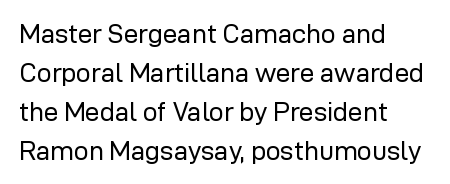
The image shows 26 px text type, upright; set left-aligned, normal line spacing (1.5x), normal letter spacing, not underlined.
